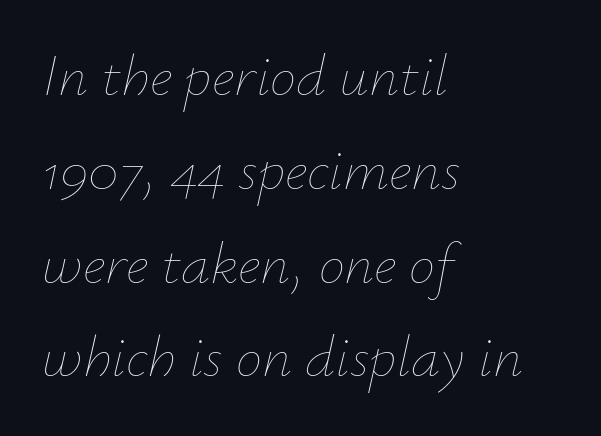
Designer's note — italics engaged. Character widths vary here, with narrow letters taking less room than wide ones. The weight tops out at a normal text grade. A normal amount of white space separates one row of letters from the next. All the whitespace from short lines collects on the right.
